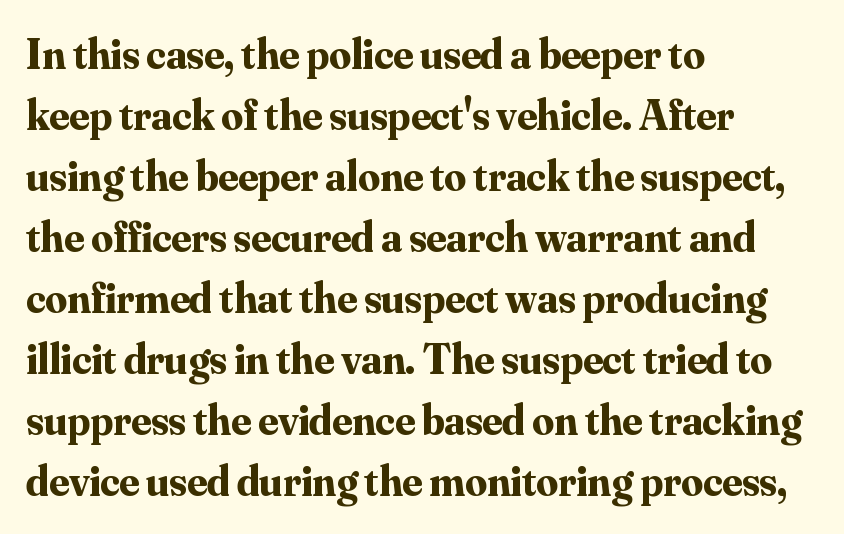
The image shows 43 px bold serif type, upright; set left-aligned, normal line spacing (1.42x), normal letter spacing, not underlined; medium stroke contrast and a small x-height.
